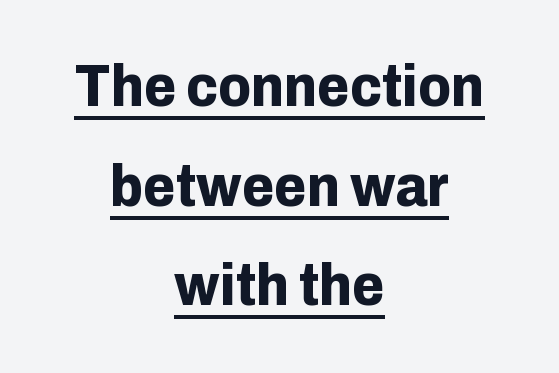
Q: Is the text bold? A: Yes.
Q: Is the text italic (slanted)? A: No, it is upright.
Q: Is the typeface a serif or a sans-serif typeface? A: Sans-serif.
Q: Is the text underlined? A: Yes.
Q: How is the paragraph aligned? A: Centered.
Q: Is the spacing between letters normal or unusually wide? A: Normal.
Q: Is the spacing between lines tight, normal or loose? A: Normal.
Q: Width (condensed, normal, or wide)? A: Normal.
Q: Stroke contrast? A: Low.
Q: x-height? A: Medium.
Q: Monospaced? A: No.
